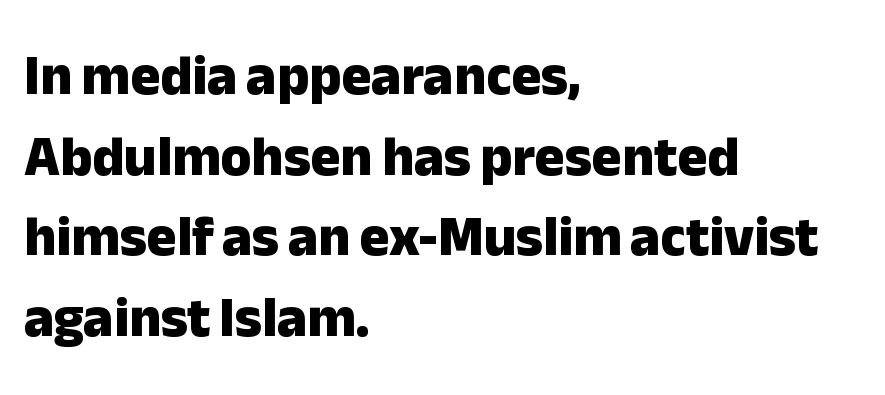
{"serif": "no", "italic": "no", "bold": "yes", "weight": "heavy", "width": "normal", "stroke_contrast": "low", "x_height": "medium", "monospaced": "no", "underline": "no", "align": "left", "line_spacing": "normal", "line_spacing_ratio": 1.44, "letter_spacing": "normal", "letter_spacing_em": 0.0, "glyph_px": 56}
